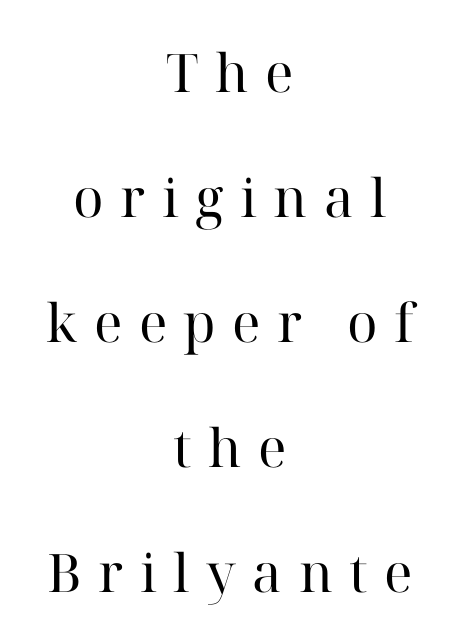
Q: Is the text bold? A: No.
Q: Is the text italic (slanted)? A: No, it is upright.
Q: Is the typeface a serif or a sans-serif typeface? A: Serif.
Q: Is the text underlined? A: No.
Q: How is the paragraph aligned? A: Centered.
Q: Is the spacing between letters normal or unusually wide? A: Unusually wide.
Q: Is the spacing between lines tight, normal or loose? A: Loose.
Q: Width (condensed, normal, or wide)? A: Normal.
Q: Stroke contrast? A: High.
Q: x-height? A: Medium.
Q: Monospaced? A: No.
